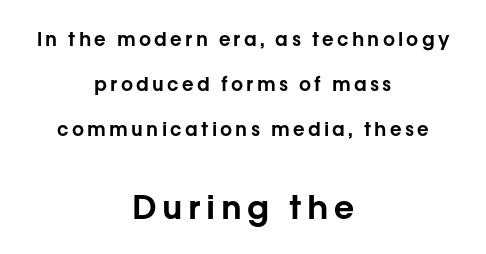
The image shows 33 px sans-serif type, upright; set centered, loose line spacing (2.37x), not underlined; the second (bottom) block is 1.74x larger; low stroke contrast and a medium x-height.
